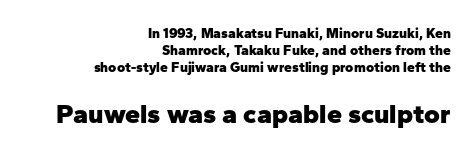
The image shows 27 px bold type, upright; set right-aligned, line spacing 1.22x, normal letter spacing, not underlined; the second (bottom) block is 1.93x larger.
